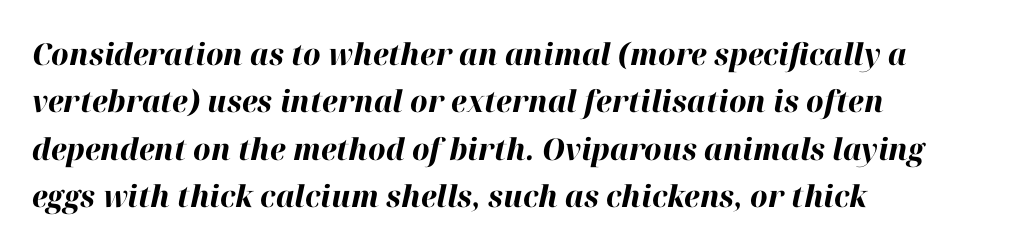
The image shows 30 px bold type, italic (leaning right); set left-aligned, normal line spacing (1.58x), normal letter spacing, not underlined; high stroke contrast and a medium x-height.
